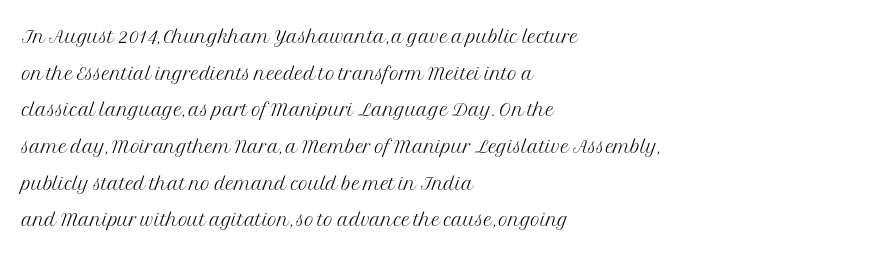
Q: Is the text bold? A: No.
Q: Is the text italic (slanted)? A: Yes.
Q: Is the text underlined? A: No.
Q: How is the paragraph aligned? A: Left-aligned.
Q: Is the spacing between letters normal or unusually wide? A: Normal.
Q: Is the spacing between lines tight, normal or loose? A: Normal.
